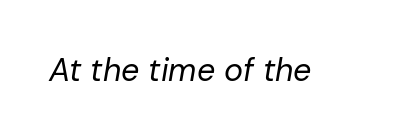
The image shows 32 px regular-weight type, italic (leaning right); set normal letter spacing, not underlined; low stroke contrast and a medium x-height.
